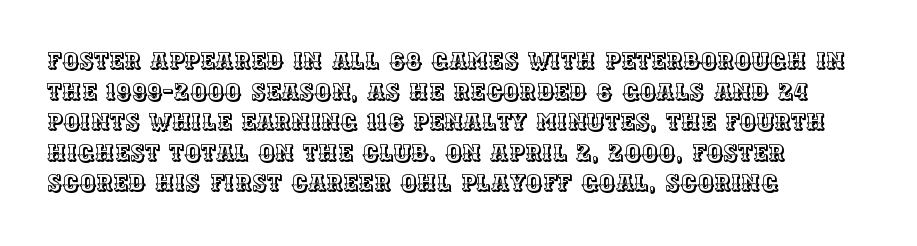
A typesetter would call this leading conventional body-copy spacing. No italicization has been applied; the sample stays upright. Tracking value appears to be zero — textbook default spacing. Short and long lines alike share a common starting point at left. Decoration check: the copy has no underline.
